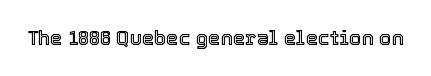
These lines keep a tight, regular rhythm from letter to letter. Unmarked baselines from the first word to the last. Italic: no, the glyphs are upright roman.
